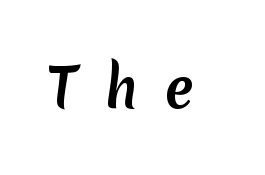
{"serif": "no", "bold": "yes", "weight": "semibold", "width": "normal", "stroke_contrast": "low", "x_height": "medium", "monospaced": "no", "underline": "no", "letter_spacing": "wide", "letter_spacing_em": 0.49, "glyph_px": 54}
